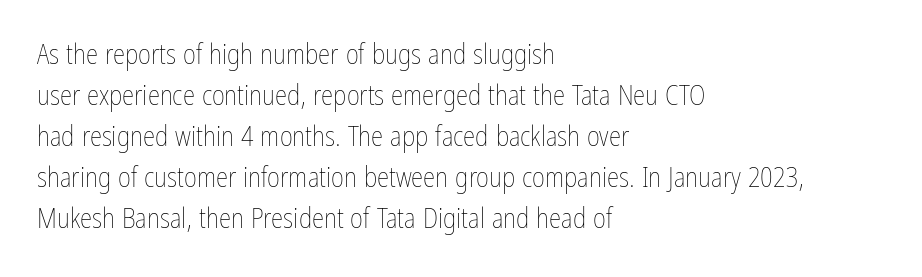
{"italic": "no", "bold": "no", "weight": "thin", "width": "condensed", "stroke_contrast": "low", "x_height": "medium", "monospaced": "no", "underline": "no", "align": "left", "line_spacing": "normal", "line_spacing_ratio": 1.46, "letter_spacing": "normal", "letter_spacing_em": 0.0, "glyph_px": 28}
